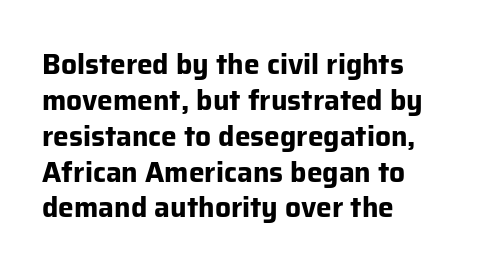
The image shows 28 px bold sans-serif type, upright; set left-aligned, normal line spacing (1.28x), normal letter spacing, not underlined; low stroke contrast and a medium x-height.
